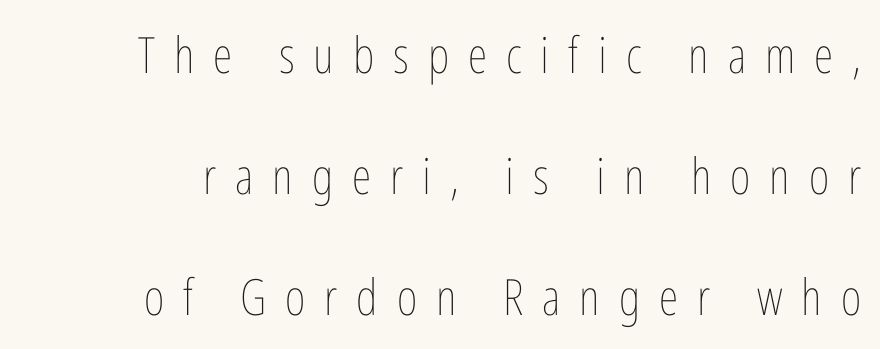
Q: Is the text bold? A: No.
Q: Is the text italic (slanted)? A: No, it is upright.
Q: Is the text underlined? A: No.
Q: Is the spacing between letters normal or unusually wide? A: Unusually wide.
Q: Is the spacing between lines tight, normal or loose? A: Loose.
Q: Width (condensed, normal, or wide)? A: Condensed.
Q: Stroke contrast? A: Low.
Q: x-height? A: Medium.
Q: Monospaced? A: No.
